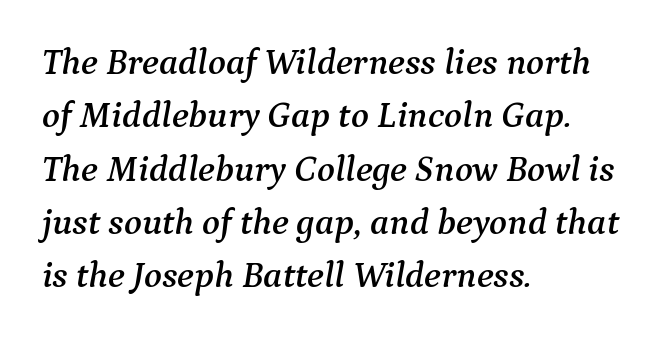
There's an unmistakable incline to the writing here. The glyphs are unaccompanied by any horizontal stroke below them. The face used here is seriffed, in the tradition of book romans. Each line starts at the same left margin while the right side varies.
